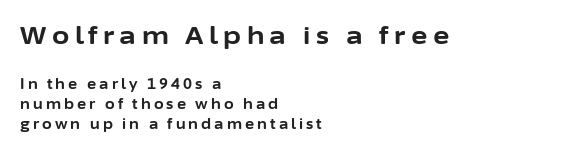
The image shows 25 px bold type, upright; set left-aligned, normal line spacing (1.42x), unusually wide letter spacing (+0.22 em), not underlined; the first (top) block is 1.79x larger.
